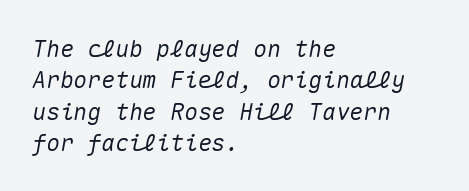
The image shows 23 px text type, italic (leaning right); set left-aligned, normal line spacing (1.36x), normal letter spacing, not underlined.
